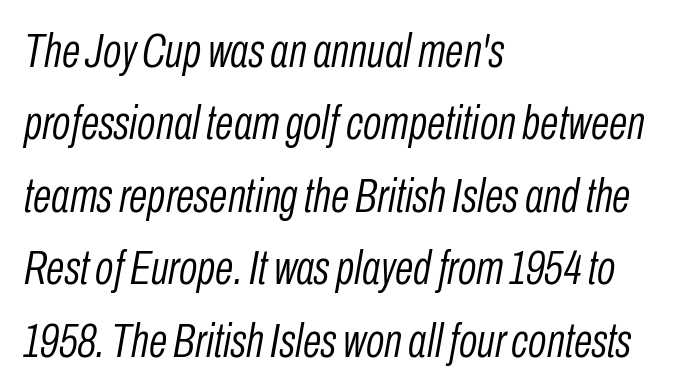
These lines are rendered in a variable-pitch font. Only glyphs here, with clear space below each row. The text carries the slant typical of an italic or oblique font. Horizontal alignment here is leftward, the default for most running prose.
